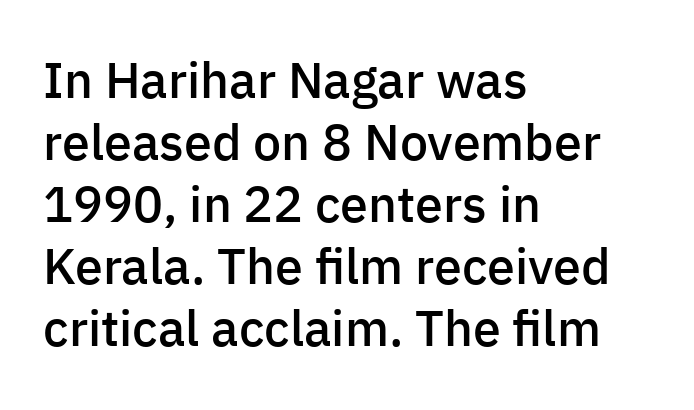
Q: Is the text bold? A: Semi-bold.
Q: Is the text italic (slanted)? A: No, it is upright.
Q: Is the typeface a serif or a sans-serif typeface? A: Sans-serif.
Q: Is the text underlined? A: No.
Q: How is the paragraph aligned? A: Left-aligned.
Q: Is the spacing between letters normal or unusually wide? A: Normal.
Q: Width (condensed, normal, or wide)? A: Normal.
Q: Stroke contrast? A: Low.
Q: x-height? A: Medium.
Q: Monospaced? A: No.
